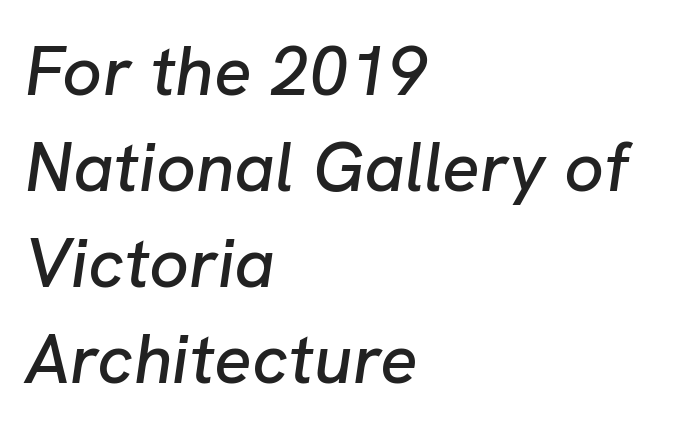
Q: Is the text italic (slanted)? A: Yes, it leans right by about 8 degrees.
Q: Is the text underlined? A: No.
Q: How is the paragraph aligned? A: Left-aligned.
Q: Is the spacing between letters normal or unusually wide? A: Normal.
Q: Is the spacing between lines tight, normal or loose? A: Normal.
Q: Width (condensed, normal, or wide)? A: Normal.
Q: Stroke contrast? A: Low.
Q: x-height? A: Medium.
Q: Monospaced? A: No.
